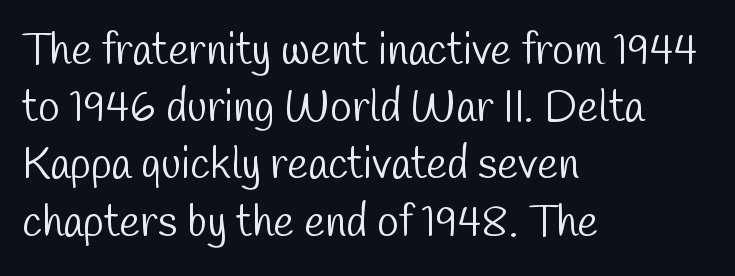
Honestly, the letter spacing is just normal — you wouldn't notice it. Weight: in the light-to-regular range. Here the designer chose a conventional face with non-uniform glyph widths. Quick note: interline space is typical.
